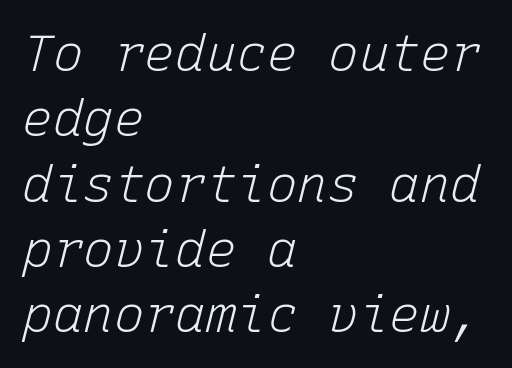
Stems and bowls with no extra thickness — not bold. Notice how descenders clear the ascenders below comfortably — that's standard leading. Looks like terminal output: every glyph gets an equal slot. If you drew a line through each stem, it would be angled. Does the copy run flush right? No — it runs flush left. The words here are not underlined.
